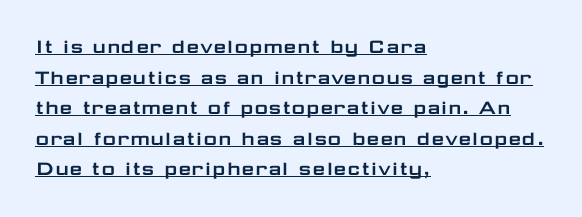
The image shows 23 px text type, upright; set left-aligned, normal line spacing (1.33x), normal letter spacing, underlined.
